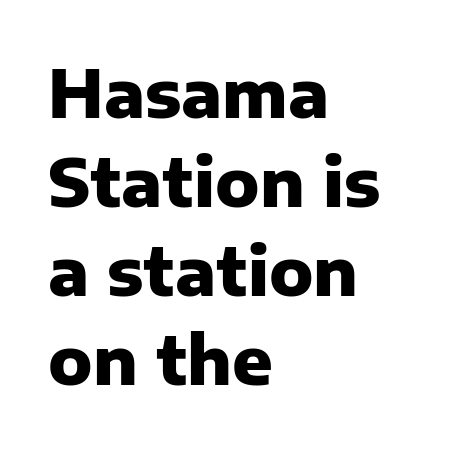
Q: Is the text bold? A: Yes.
Q: Is the text italic (slanted)? A: No, it is upright.
Q: Is the typeface a serif or a sans-serif typeface? A: Sans-serif.
Q: Is the text underlined? A: No.
Q: How is the paragraph aligned? A: Left-aligned.
Q: Is the spacing between letters normal or unusually wide? A: Normal.
Q: Is the spacing between lines tight, normal or loose? A: Normal.
Q: Width (condensed, normal, or wide)? A: Normal.
Q: Stroke contrast? A: Low.
Q: x-height? A: Medium.
Q: Monospaced? A: No.
